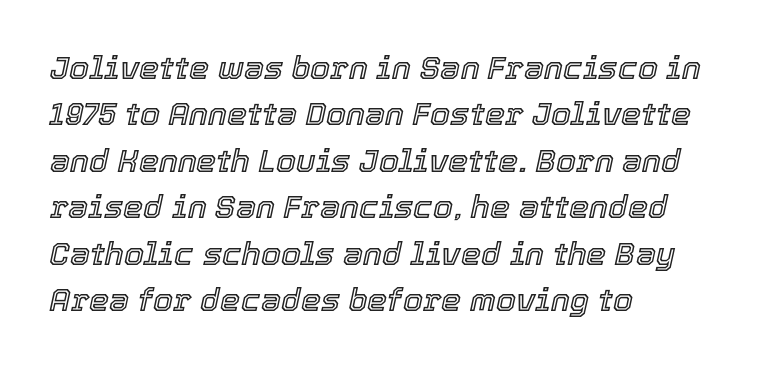
The image shows 32 px text type, italic (leaning right); set left-aligned, normal line spacing (1.45x), normal letter spacing, not underlined; a medium x-height.
